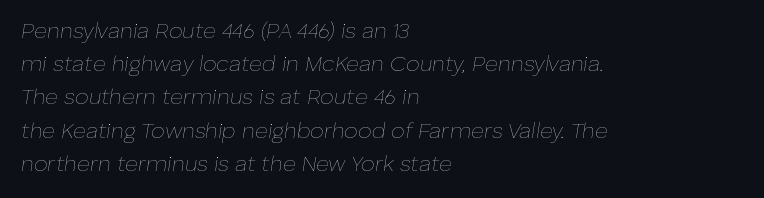
Q: Is the text bold? A: No.
Q: Is the text italic (slanted)? A: Yes, it leans right by about 8 degrees.
Q: Is the text underlined? A: No.
Q: How is the paragraph aligned? A: Left-aligned.
Q: Is the spacing between letters normal or unusually wide? A: Normal.
Q: Is the spacing between lines tight, normal or loose? A: Normal.
